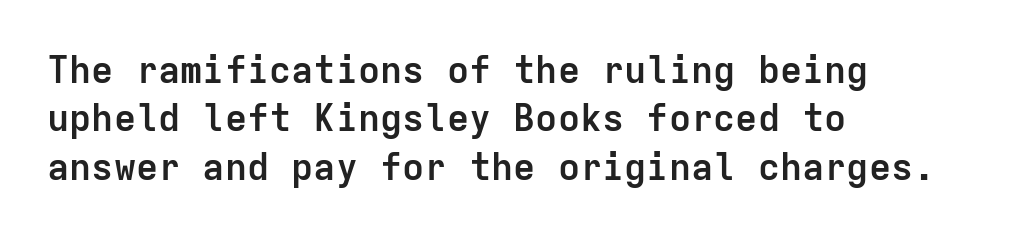
You can tell it's not italic because the verticals are truly vertical. The baseline area is clear. The passage shown is typeset with a sans-serif family. I'd describe the lettering as bold — thick and assertive. Students, observe: this is what conventionally led text looks like.
